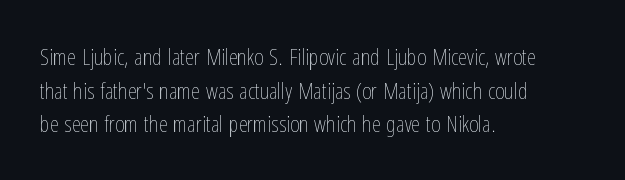
The image shows 23 px text type, upright; set left-aligned, normal line spacing (1.46x), normal letter spacing, not underlined.
